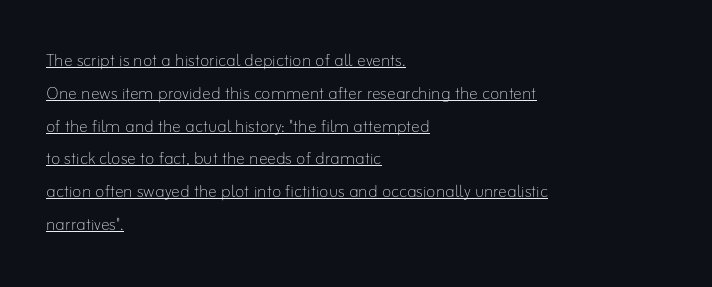
The image shows 22 px text type, upright; set left-aligned, normal line spacing (1.49x), normal letter spacing, underlined.
